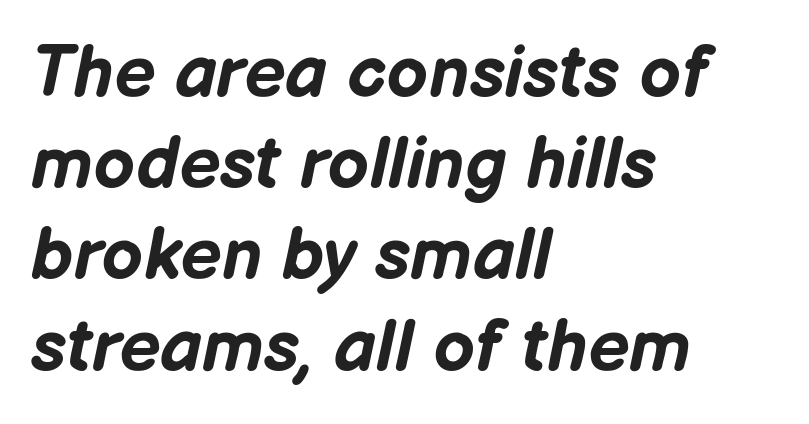
Typeset ragged right — the left edge is the straight one. Letters rest on an invisible, unmarked baseline. Compared with an ordinary text face, these strokes are far heavier — a full bold. These lines are rendered in a variable-pitch font. This block has exactly the height ordinary leading produces. In terms of posture, this sample is oblique.
